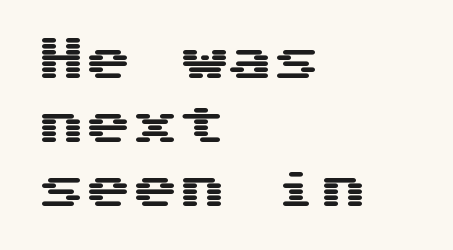
The image shows 47 px wide sans-serif type, upright; set left-aligned, normal line spacing (1.36x), normal letter spacing, not underlined; medium stroke contrast and a medium x-height.
